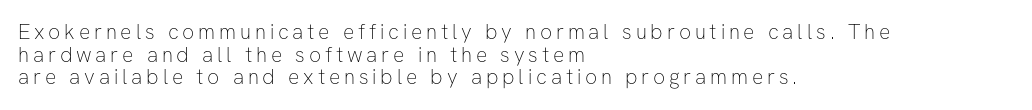
{"italic": "no", "bold": "no", "underline": "no", "align": "left", "line_spacing": "tight", "line_spacing_ratio": 1.08, "glyph_px": 21}
